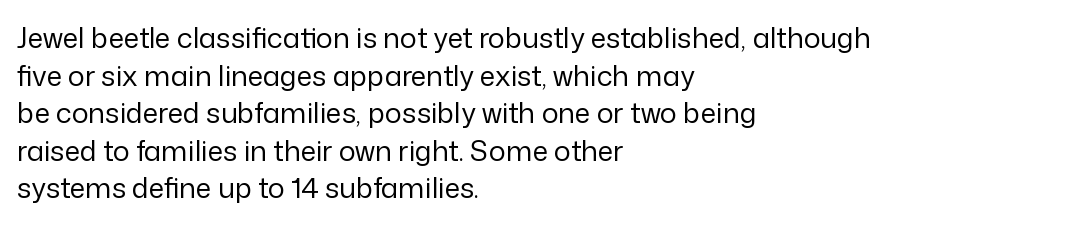
{"serif": "no", "italic": "no", "bold": "no", "weight": "regular", "width": "normal", "stroke_contrast": "low", "x_height": "medium", "monospaced": "no", "underline": "no", "align": "left", "line_spacing": "normal", "line_spacing_ratio": 1.34, "letter_spacing": "normal", "letter_spacing_em": 0.0, "glyph_px": 28}
